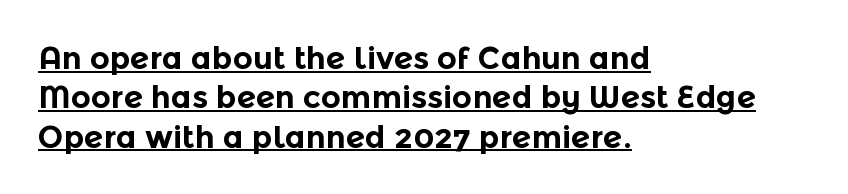
{"serif": "no", "italic": "no", "bold": "yes", "weight": "bold", "width": "normal", "x_height": "medium", "monospaced": "no", "underline": "yes", "align": "left", "line_spacing": "normal", "line_spacing_ratio": 1.27, "letter_spacing": "normal", "letter_spacing_em": 0.0, "glyph_px": 31}
